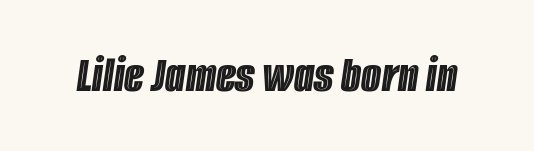
Looks like regular typesetting: each glyph gets only the width it needs. The passage shown has conventional tracking throughout. No word sits above an underline. The passage shown leans; its letterforms are oblique.
